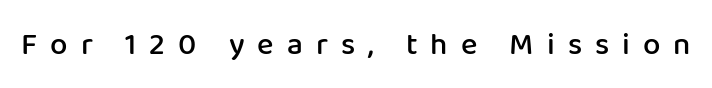
{"serif": "no", "italic": "no", "bold": "semi", "weight": "semibold", "width": "normal", "stroke_contrast": "low", "x_height": "medium", "monospaced": "no", "underline": "no", "letter_spacing": "wide", "letter_spacing_em": 0.42, "glyph_px": 31}
